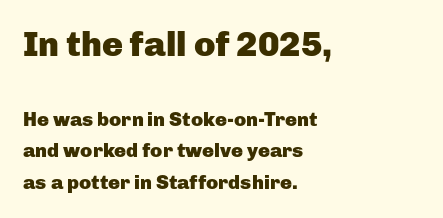
Q: Is the text bold? A: Yes.
Q: Is the text italic (slanted)? A: No, it is upright.
Q: Is the typeface a serif or a sans-serif typeface? A: Sans-serif.
Q: Is the text underlined? A: No.
Q: How is the paragraph aligned? A: Left-aligned.
Q: Is the spacing between letters normal or unusually wide? A: Normal.
Q: Is the spacing between lines tight, normal or loose? A: Normal.
Q: Which block of text is set in a larger size, the first (top) or the second (bottom)? A: The first (top) one.
Q: Width (condensed, normal, or wide)? A: Normal.
Q: Stroke contrast? A: Low.
Q: x-height? A: Medium.
Q: Monospaced? A: No.
